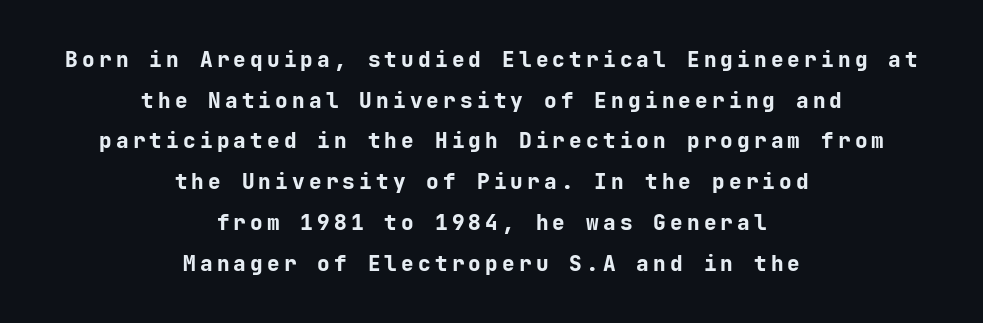
Q: Is the text bold? A: Yes.
Q: Is the text italic (slanted)? A: No, it is upright.
Q: Is the text underlined? A: No.
Q: How is the paragraph aligned? A: Centered.
Q: Is the spacing between letters normal or unusually wide? A: Unusually wide.
Q: Is the spacing between lines tight, normal or loose? A: Loose.
